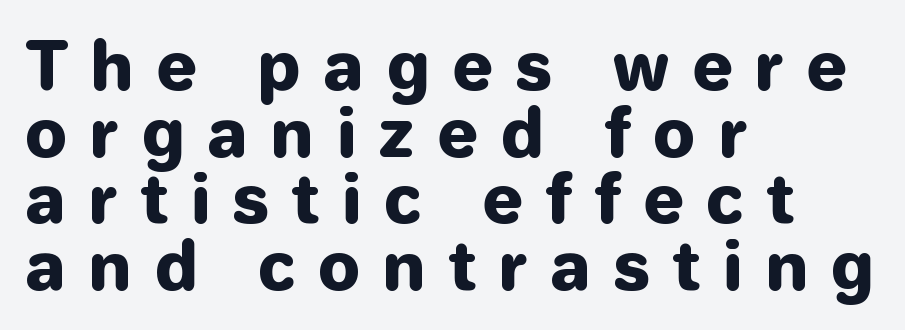
{"serif": "no", "italic": "no", "bold": "yes", "weight": "heavy", "width": "normal", "stroke_contrast": "low", "x_height": "medium", "monospaced": "no", "underline": "no", "align": "left", "line_spacing": "tight", "line_spacing_ratio": 1.01, "letter_spacing": "wide", "letter_spacing_em": 0.33, "glyph_px": 66}
